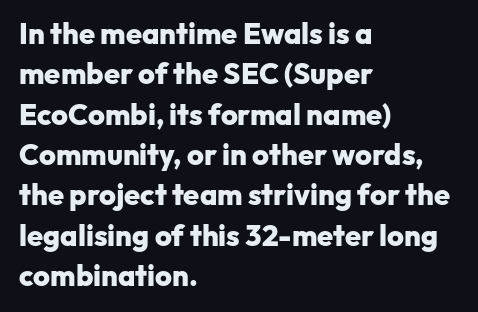
{"serif": "no", "italic": "no", "bold": "yes", "weight": "heavy", "width": "normal", "stroke_contrast": "low", "x_height": "medium", "monospaced": "no", "underline": "no", "align": "left", "line_spacing": "normal", "line_spacing_ratio": 1.39, "letter_spacing": "normal", "letter_spacing_em": 0.0, "glyph_px": 29}
